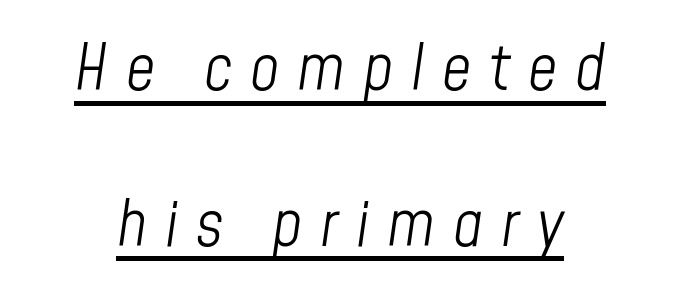
The rendering uses natural spacing where letterforms have individual widths. No extra ink here — the face is not bold. The tracking jumps out immediately: characters are airy and widely separated. If you measured baseline to baseline, you'd find a long distance. These lines stack symmetrically, like a column narrowing and widening about its center.
